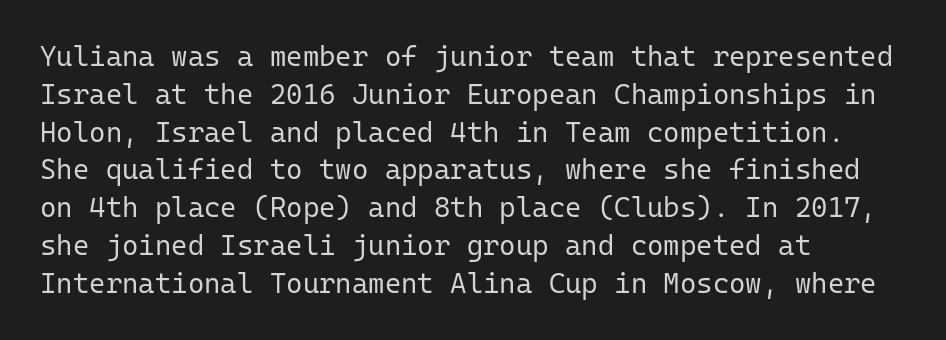
This sample uses plain, unmodified letter spacing. Type style note: lacks serifs. Lines of text with bare space underneath. The axis of the letterforms is exactly vertical.
